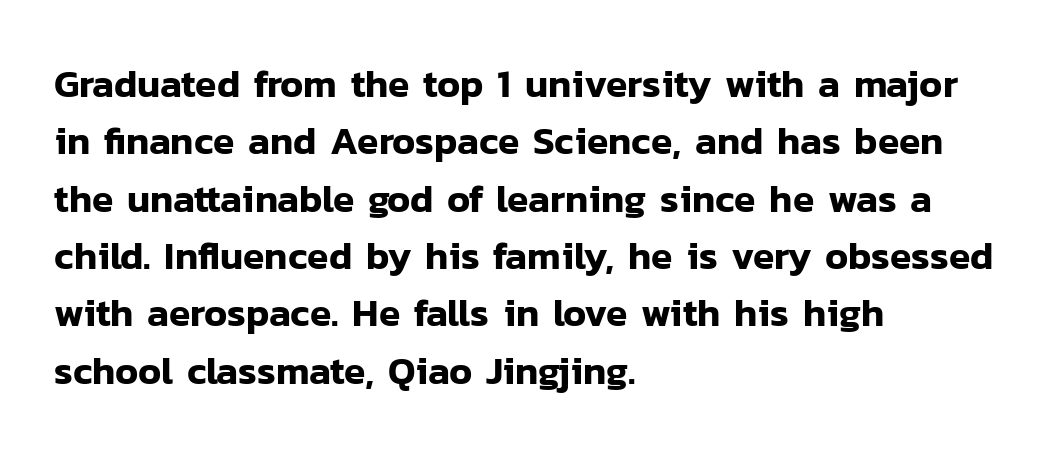
Q: Is the text italic (slanted)? A: No, it is upright.
Q: Is the typeface a serif or a sans-serif typeface? A: Sans-serif.
Q: Is the text underlined? A: No.
Q: How is the paragraph aligned? A: Left-aligned.
Q: Is the spacing between letters normal or unusually wide? A: Normal.
Q: Is the spacing between lines tight, normal or loose? A: Normal.
Q: Width (condensed, normal, or wide)? A: Normal.
Q: Stroke contrast? A: Low.
Q: x-height? A: Medium.
Q: Monospaced? A: No.
